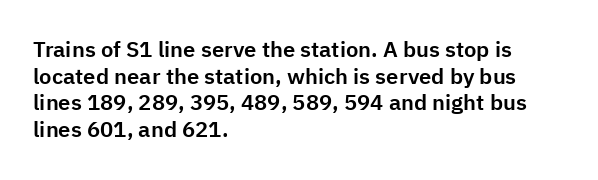
A student would call this left alignment; a typographer would say flush left, rag right. Nobody touched the tracking dial on this one. Tall strokes in this sample are plumb rather than angled. Descenders are the only things crossing below the line.
